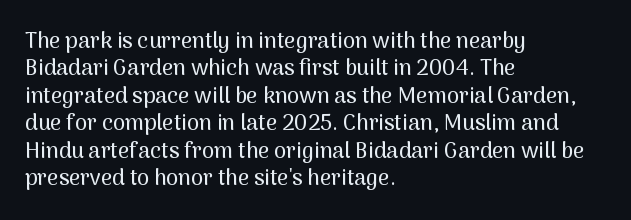
{"italic": "no", "underline": "no", "align": "left", "line_spacing": "normal", "line_spacing_ratio": 1.25, "letter_spacing": "normal", "letter_spacing_em": 0.0, "glyph_px": 22}
